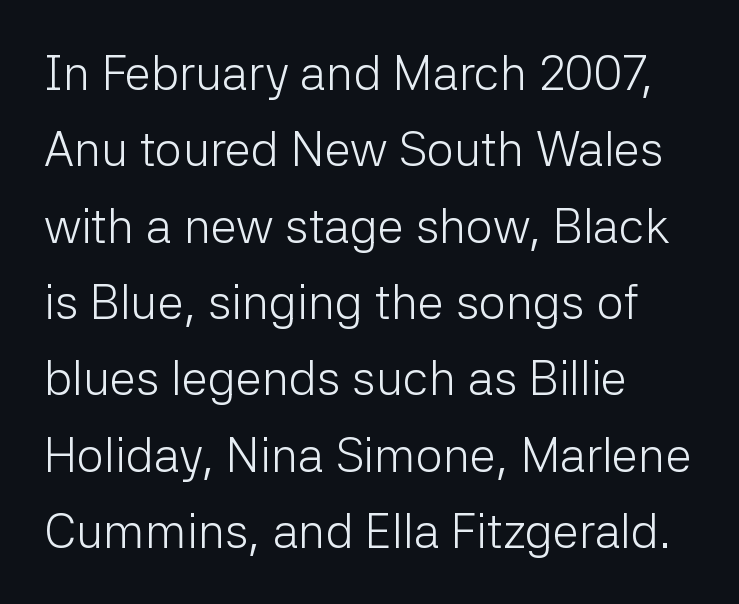
Here the designer chose a conventional face with non-uniform glyph widths. The font is comparable to plain body text, perhaps lighter. Is there any slant? The stems are plumb. What stands out about the letter spacing? Nothing — it is the standard amount.
